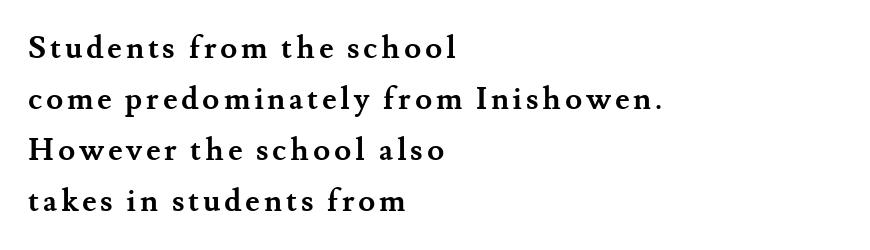
The image shows 31 px semibold serif type, upright; set left-aligned, normal line spacing (1.64x), not underlined; medium stroke contrast and a small x-height.
